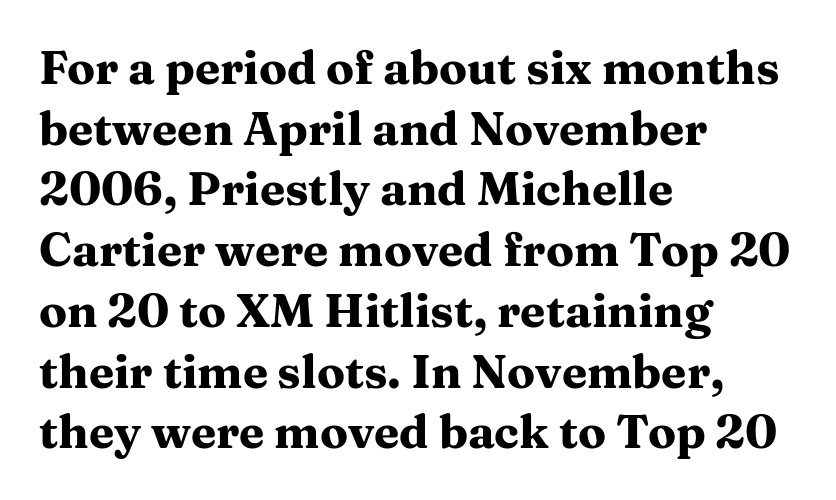
{"serif": "yes", "italic": "no", "bold": "yes", "weight": "heavy", "width": "wide", "stroke_contrast": "medium", "x_height": "medium", "monospaced": "no", "underline": "no", "align": "left", "line_spacing": "normal", "line_spacing_ratio": 1.32, "letter_spacing": "normal", "letter_spacing_em": 0.0, "glyph_px": 46}
